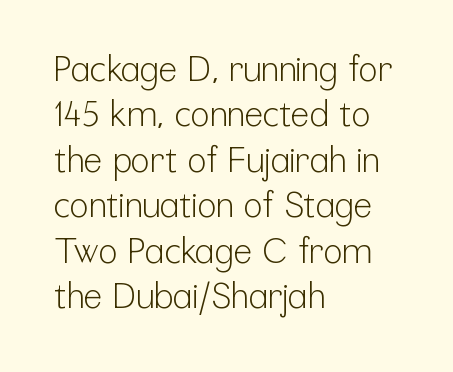
Q: Is the text bold? A: No.
Q: Is the text italic (slanted)? A: No, it is upright.
Q: Is the typeface a serif or a sans-serif typeface? A: Sans-serif.
Q: Is the text underlined? A: No.
Q: How is the paragraph aligned? A: Left-aligned.
Q: Is the spacing between letters normal or unusually wide? A: Normal.
Q: Is the spacing between lines tight, normal or loose? A: Normal.
Q: Width (condensed, normal, or wide)? A: Condensed.
Q: Stroke contrast? A: Low.
Q: x-height? A: Medium.
Q: Monospaced? A: No.
